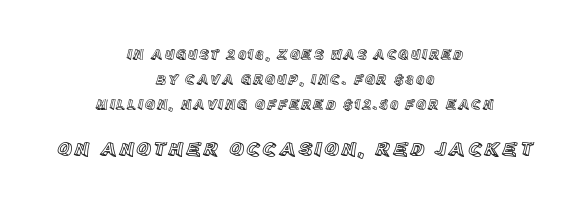
Q: Is the text italic (slanted)? A: Yes.
Q: Is the text underlined? A: No.
Q: How is the paragraph aligned? A: Centered.
Q: Which block of text is set in a larger size, the first (top) or the second (bottom)? A: The second (bottom) one.
